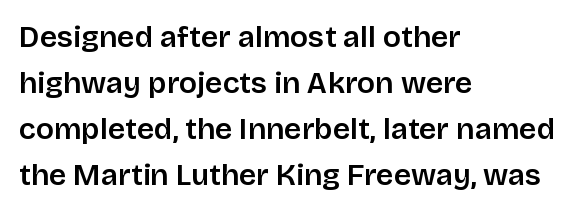
Q: Is the text italic (slanted)? A: No, it is upright.
Q: Is the typeface a serif or a sans-serif typeface? A: Sans-serif.
Q: Is the text underlined? A: No.
Q: How is the paragraph aligned? A: Left-aligned.
Q: Is the spacing between letters normal or unusually wide? A: Normal.
Q: Is the spacing between lines tight, normal or loose? A: Normal.
Q: Width (condensed, normal, or wide)? A: Normal.
Q: Stroke contrast? A: Low.
Q: x-height? A: Large.
Q: Monospaced? A: No.
